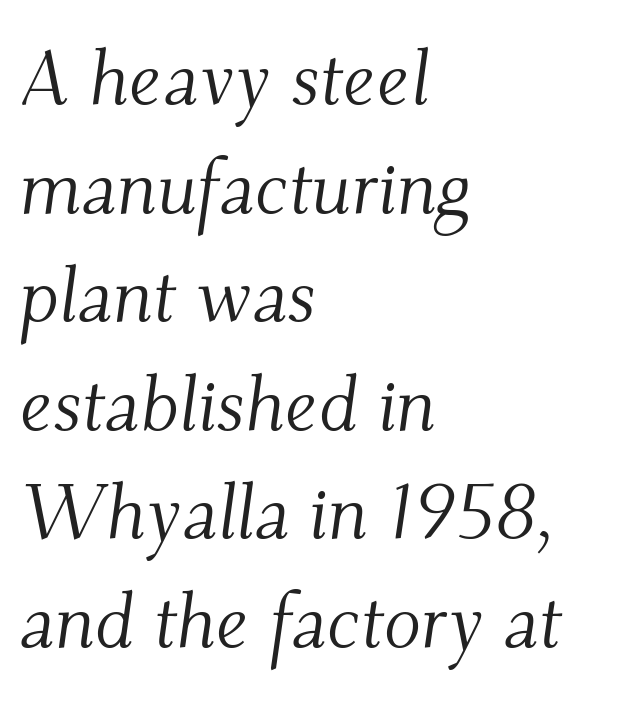
Q: Is the text bold? A: No.
Q: Is the text italic (slanted)? A: Yes, it leans right by about 9 degrees.
Q: Is the typeface a serif or a sans-serif typeface? A: Serif.
Q: Is the text underlined? A: No.
Q: How is the paragraph aligned? A: Left-aligned.
Q: Is the spacing between letters normal or unusually wide? A: Normal.
Q: Is the spacing between lines tight, normal or loose? A: Normal.
Q: Width (condensed, normal, or wide)? A: Normal.
Q: Stroke contrast? A: Medium.
Q: x-height? A: Small.
Q: Monospaced? A: No.
